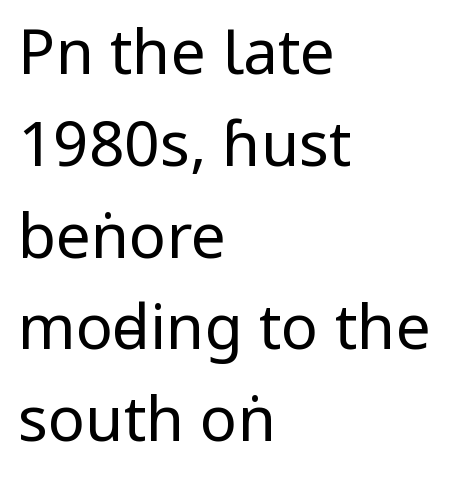
{"serif": "no", "italic": "no", "bold": "no", "weight": "regular", "width": "condensed", "stroke_contrast": "low", "x_height": "large", "monospaced": "no", "underline": "no", "align": "left", "line_spacing": "normal", "line_spacing_ratio": 1.48, "letter_spacing": "normal", "letter_spacing_em": 0.0, "glyph_px": 62}
